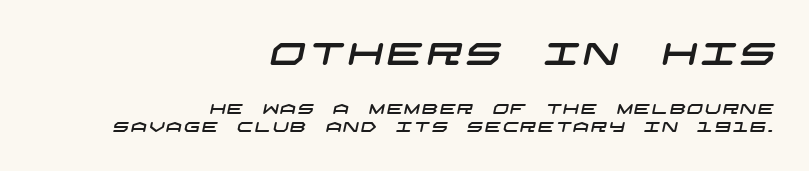
{"serif": "no", "width": "wide", "stroke_contrast": "low", "x_height": "large", "underline": "no", "align": "right", "line_spacing": "normal", "line_spacing_ratio": 1.27, "larger_block": "first", "size_ratio": 2.21, "glyph_px": 31}
